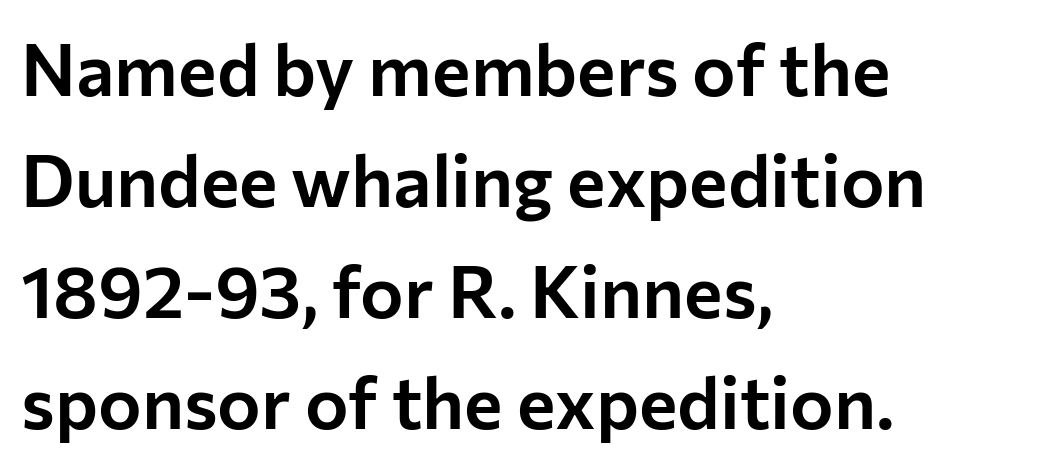
{"serif": "no", "italic": "no", "width": "normal", "stroke_contrast": "low", "x_height": "medium", "monospaced": "no", "underline": "no", "align": "left", "line_spacing": "normal", "line_spacing_ratio": 1.52, "letter_spacing": "normal", "letter_spacing_em": 0.0, "glyph_px": 73}
